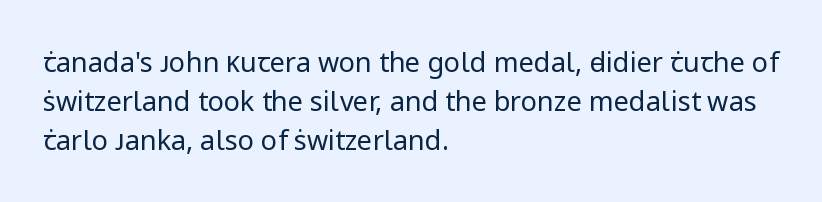
{"italic": "no", "bold": "no", "underline": "no", "align": "left", "line_spacing": "normal", "line_spacing_ratio": 1.45, "letter_spacing": "normal", "letter_spacing_em": 0.0, "glyph_px": 27}
